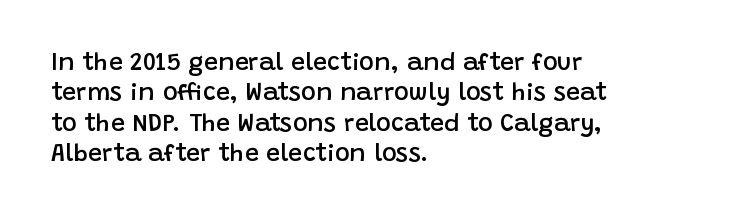
{"italic": "no", "bold": "semi", "underline": "no", "align": "left", "line_spacing_ratio": 1.22, "letter_spacing": "normal", "letter_spacing_em": 0.0, "glyph_px": 25}
